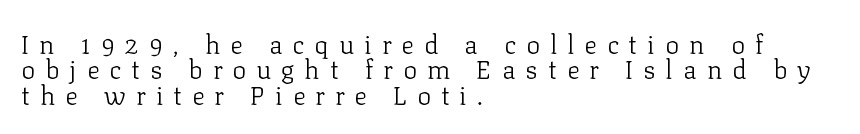
Q: Is the text bold? A: No.
Q: Is the text italic (slanted)? A: No, it is upright.
Q: Is the text underlined? A: No.
Q: How is the paragraph aligned? A: Left-aligned.
Q: Is the spacing between letters normal or unusually wide? A: Unusually wide.
Q: Is the spacing between lines tight, normal or loose? A: Tight.
